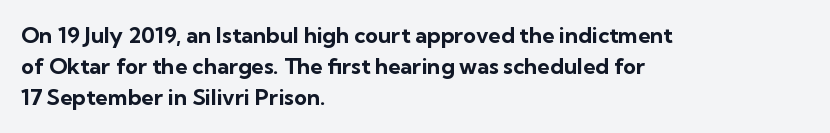
Q: Is the text bold? A: Yes.
Q: Is the text italic (slanted)? A: No, it is upright.
Q: Is the text underlined? A: No.
Q: How is the paragraph aligned? A: Left-aligned.
Q: Is the spacing between letters normal or unusually wide? A: Normal.
Q: Is the spacing between lines tight, normal or loose? A: Normal.
